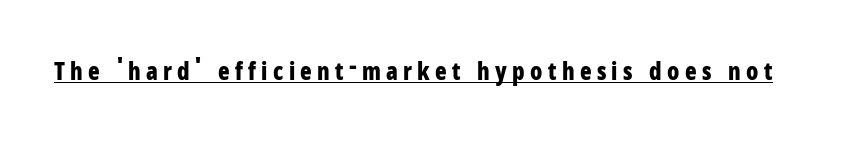
Q: Is the text bold? A: Yes.
Q: Is the text italic (slanted)? A: No, it is upright.
Q: Is the text underlined? A: Yes.
Q: Is the spacing between letters normal or unusually wide? A: Unusually wide.
